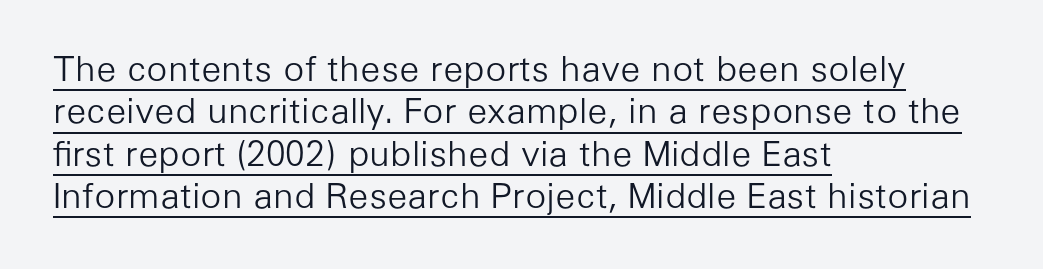
The paragraph shown leans on its left margin. Beneath each row of characters lies a ruled line. The passage shown is typeset with a sans-serif family. Tall strokes in this sample are plumb rather than angled.
